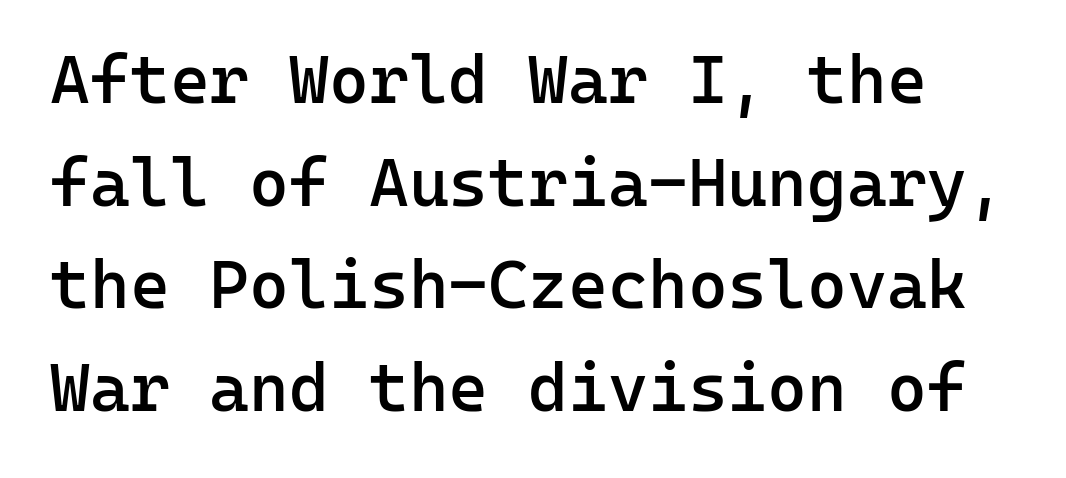
The image shows 68 px semibold sans-serif type, upright, monospaced; set normal line spacing (1.51x), normal letter spacing, not underlined; low stroke contrast and a medium x-height.
